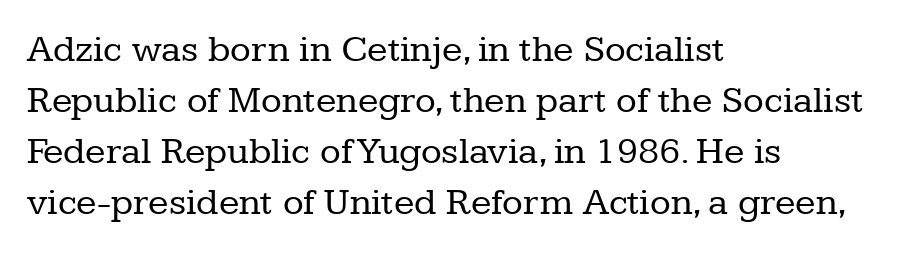
Honestly, the row spacing looks completely unremarkable. Check under the words: just untouched page. How are the letters spaced? Ordinarily, with no added tracking. Little horizontal feet cap the strokes, marking this as serif type.
